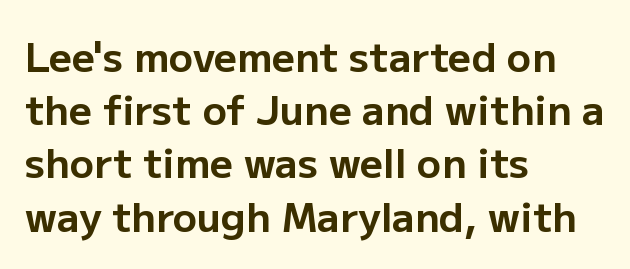
Q: Is the text bold? A: Yes.
Q: Is the text italic (slanted)? A: No, it is upright.
Q: Is the typeface a serif or a sans-serif typeface? A: Sans-serif.
Q: Is the text underlined? A: No.
Q: How is the paragraph aligned? A: Left-aligned.
Q: Is the spacing between letters normal or unusually wide? A: Normal.
Q: Is the spacing between lines tight, normal or loose? A: Normal.
Q: Width (condensed, normal, or wide)? A: Normal.
Q: Stroke contrast? A: Low.
Q: x-height? A: Medium.
Q: Monospaced? A: No.
